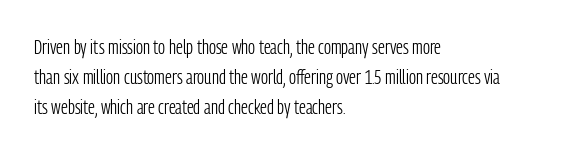
{"italic": "no", "bold": "no", "underline": "no", "align": "left", "line_spacing": "normal", "line_spacing_ratio": 1.5, "letter_spacing": "normal", "letter_spacing_em": 0.0, "glyph_px": 20}
